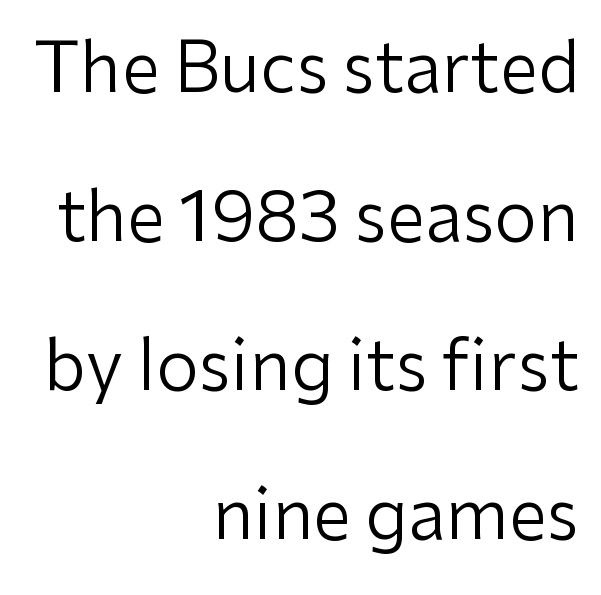
Q: Is the text bold? A: No.
Q: Is the text italic (slanted)? A: No, it is upright.
Q: Is the typeface a serif or a sans-serif typeface? A: Sans-serif.
Q: Is the text underlined? A: No.
Q: How is the paragraph aligned? A: Right-aligned.
Q: Is the spacing between letters normal or unusually wide? A: Normal.
Q: Is the spacing between lines tight, normal or loose? A: Loose.
Q: Width (condensed, normal, or wide)? A: Normal.
Q: Stroke contrast? A: Low.
Q: x-height? A: Medium.
Q: Monospaced? A: No.
